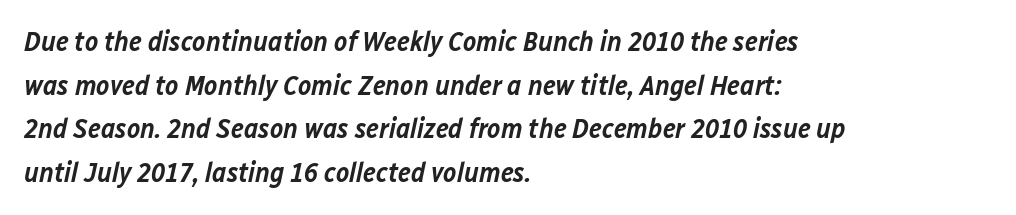
{"italic": "yes", "lean": "right", "slant_degrees": 12, "bold": "semi", "weight": "semibold", "width": "normal", "stroke_contrast": "low", "x_height": "medium", "monospaced": "no", "underline": "no", "align": "left", "line_spacing": "normal", "line_spacing_ratio": 1.56, "letter_spacing": "normal", "letter_spacing_em": 0.0, "glyph_px": 28}
